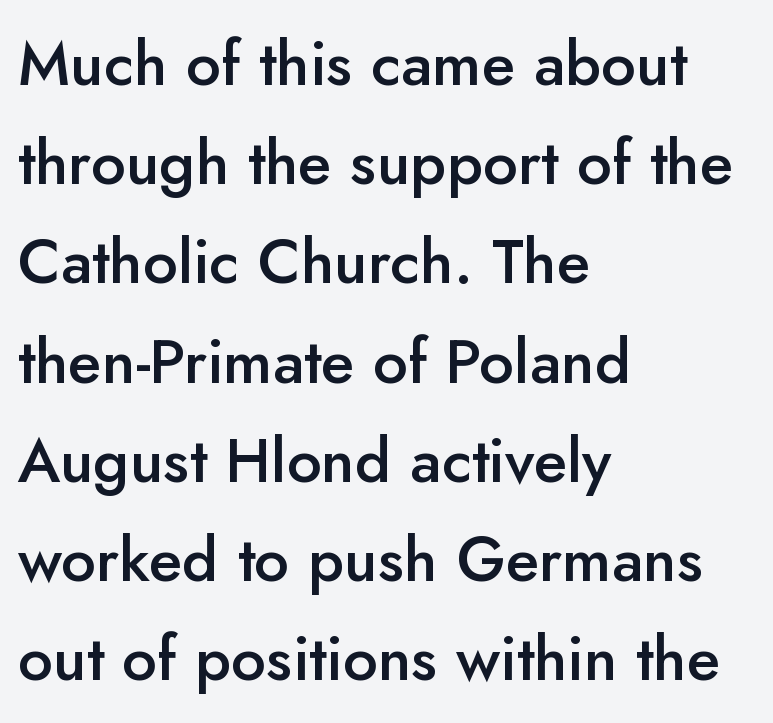
Line starts are locked; line ends wander. Honestly, there is no underline to notice here at all. A roman cut, with each character standing at attention. The designer left line spacing at the default. You could call the tracking neutral — neither tight nor loose.
